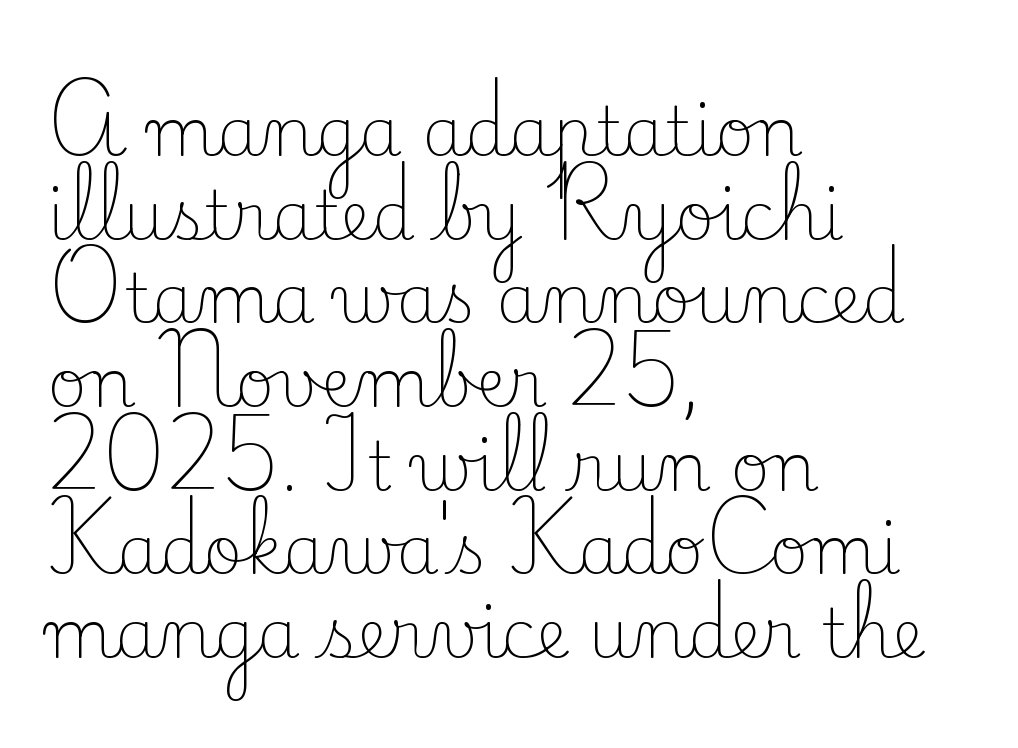
The image shows 68 px light serif type, upright; set left-aligned, line spacing 1.23x, normal letter spacing, not underlined; low stroke contrast and a small x-height.
